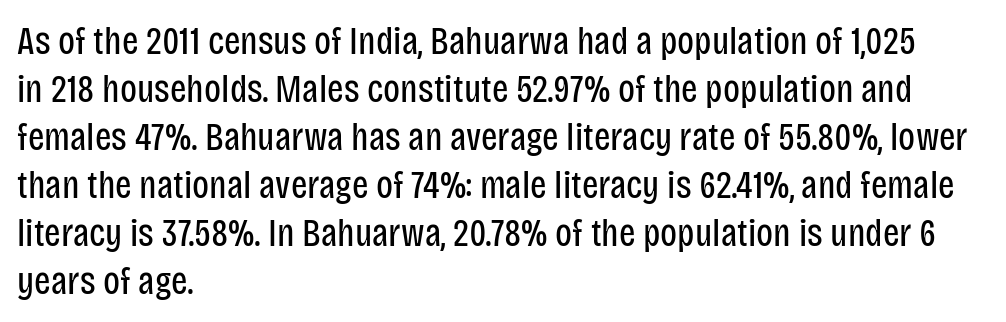
{"serif": "no", "italic": "no", "bold": "no", "weight": "regular", "width": "condensed", "stroke_contrast": "low", "x_height": "large", "monospaced": "no", "underline": "no", "align": "left", "line_spacing_ratio": 1.23, "letter_spacing": "normal", "letter_spacing_em": 0.0, "glyph_px": 39}
